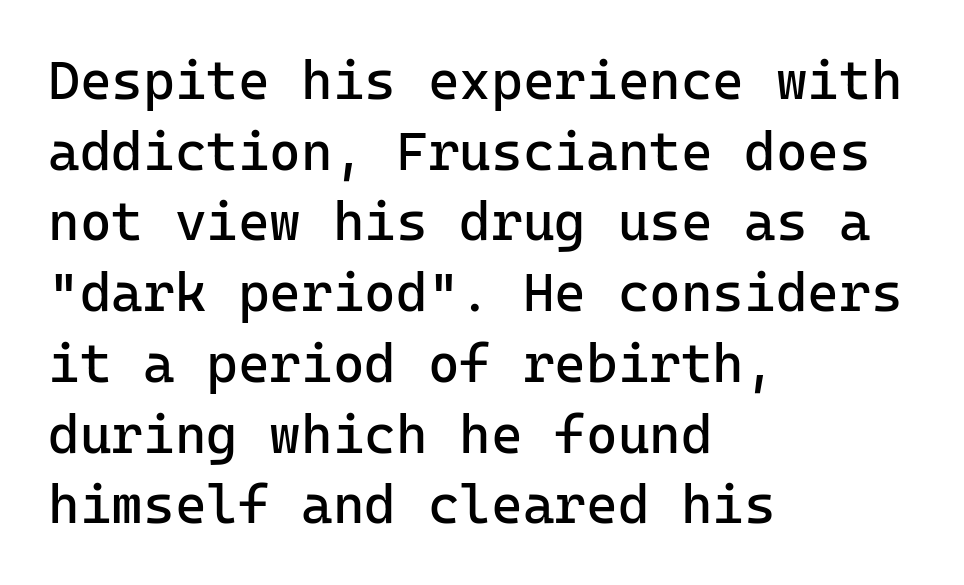
The image shows 54 px regular-weight sans-serif type, upright, monospaced; set left-aligned, normal line spacing (1.31x), normal letter spacing, not underlined; low stroke contrast and a medium x-height.
